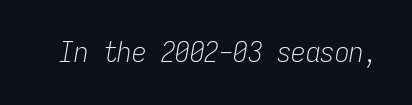
Compared with a typical body face, this is equally light or lighter still. This rendering features lettering with no underline. Style check: oblique. Glyph-to-glyph distance matches everyday printed text. Each letter, wide or thin by design, is forced into the same width here.
